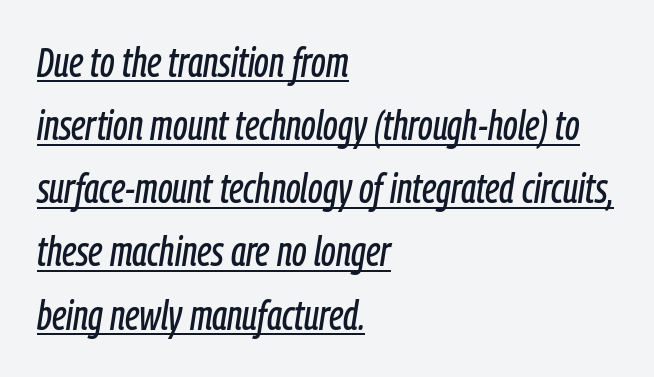
Q: Is the text italic (slanted)? A: Yes, it leans right by about 9 degrees.
Q: Is the text underlined? A: Yes.
Q: How is the paragraph aligned? A: Left-aligned.
Q: Is the spacing between letters normal or unusually wide? A: Normal.
Q: Is the spacing between lines tight, normal or loose? A: Normal.
Q: Width (condensed, normal, or wide)? A: Condensed.
Q: Stroke contrast? A: Low.
Q: x-height? A: Medium.
Q: Monospaced? A: No.
